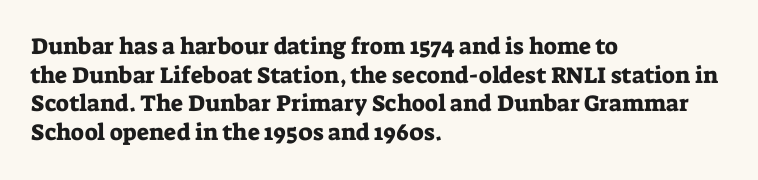
Q: Is the text italic (slanted)? A: No, it is upright.
Q: Is the text underlined? A: No.
Q: How is the paragraph aligned? A: Left-aligned.
Q: Is the spacing between letters normal or unusually wide? A: Normal.
Q: Is the spacing between lines tight, normal or loose? A: Normal.
